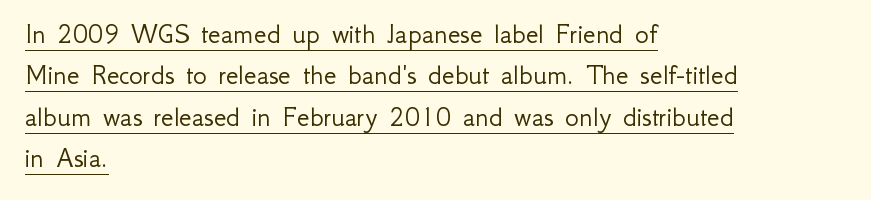
Q: Is the text bold? A: No.
Q: Is the text italic (slanted)? A: No, it is upright.
Q: Is the typeface a serif or a sans-serif typeface? A: Sans-serif.
Q: Is the text underlined? A: Yes.
Q: How is the paragraph aligned? A: Left-aligned.
Q: Is the spacing between letters normal or unusually wide? A: Normal.
Q: Is the spacing between lines tight, normal or loose? A: Normal.
Q: Width (condensed, normal, or wide)? A: Normal.
Q: Stroke contrast? A: Low.
Q: x-height? A: Small.
Q: Monospaced? A: No.
